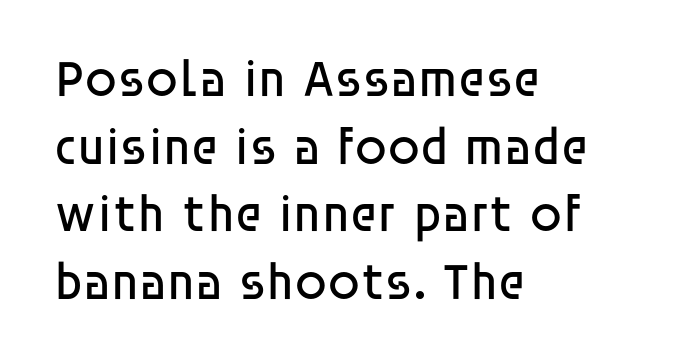
{"serif": "no", "italic": "no", "bold": "no", "weight": "regular", "width": "normal", "stroke_contrast": "low", "x_height": "large", "monospaced": "no", "underline": "no", "align": "left", "line_spacing": "normal", "line_spacing_ratio": 1.3, "letter_spacing": "normal", "letter_spacing_em": 0.0, "glyph_px": 52}
